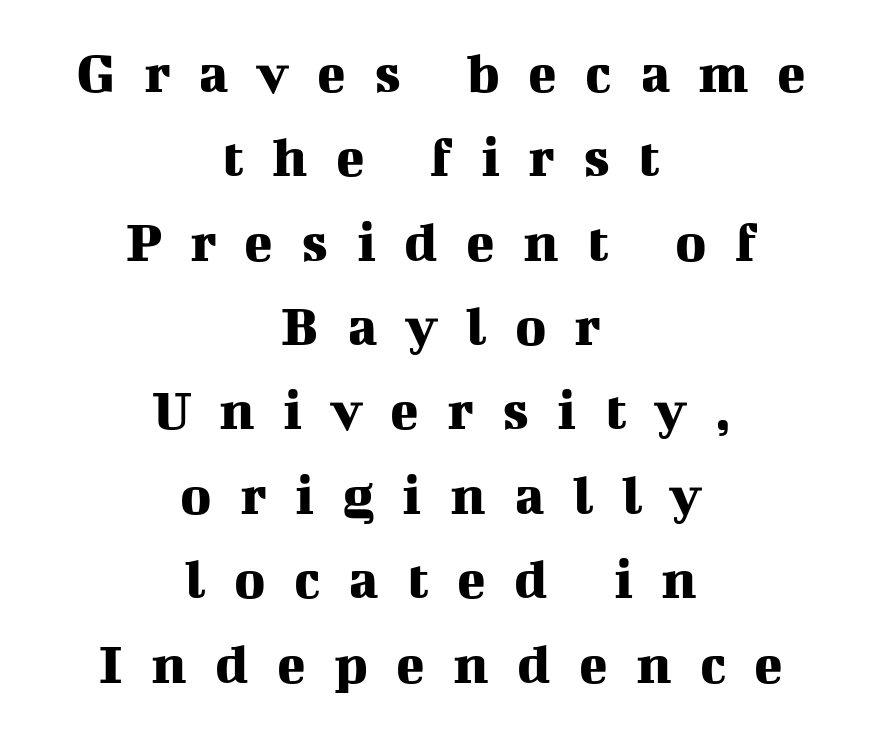
Q: Is the text italic (slanted)? A: No, it is upright.
Q: Is the typeface a serif or a sans-serif typeface? A: Serif.
Q: Is the text underlined? A: No.
Q: How is the paragraph aligned? A: Centered.
Q: Is the spacing between letters normal or unusually wide? A: Unusually wide.
Q: Is the spacing between lines tight, normal or loose? A: Normal.
Q: Width (condensed, normal, or wide)? A: Normal.
Q: Stroke contrast? A: Medium.
Q: x-height? A: Medium.
Q: Monospaced? A: No.
